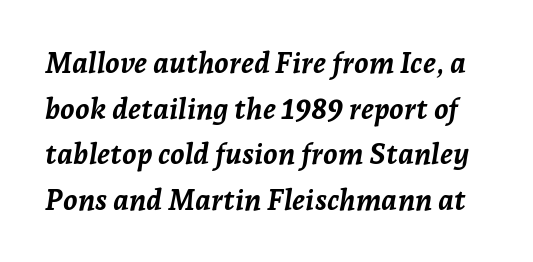
Q: Is the text bold? A: Yes.
Q: Is the text italic (slanted)? A: Yes, it leans right by about 7 degrees.
Q: Is the text underlined? A: No.
Q: Is the spacing between letters normal or unusually wide? A: Normal.
Q: Is the spacing between lines tight, normal or loose? A: Normal.
Q: Width (condensed, normal, or wide)? A: Normal.
Q: Stroke contrast? A: Low.
Q: x-height? A: Medium.
Q: Monospaced? A: No.
